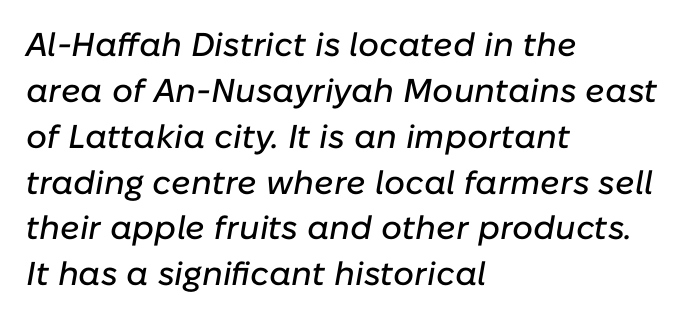
The block of text has a typical density, with ordinary space between rows. Each line starts at the same left margin while the right side varies. Nothing unusual about the tracking: characters are spaced as the font intends. When letters slant like this, we call the style italic. The letters advance in unequal steps, a hallmark of proportional type.
